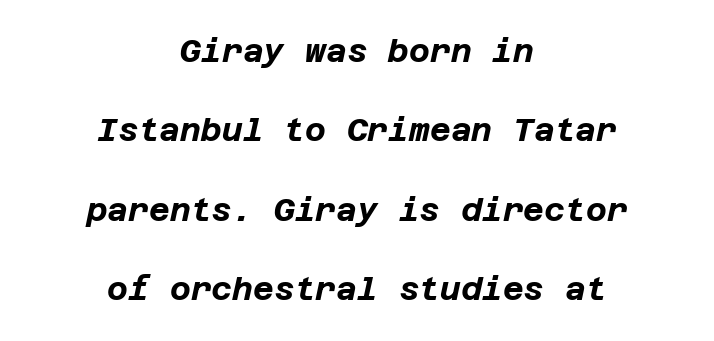
{"italic": "yes", "lean": "right", "slant_degrees": 12, "bold": "yes", "weight": "bold", "width": "normal", "stroke_contrast": "low", "x_height": "large", "underline": "no", "align": "center", "line_spacing": "loose", "line_spacing_ratio": 2.48, "letter_spacing": "normal", "letter_spacing_em": 0.0, "glyph_px": 32}
